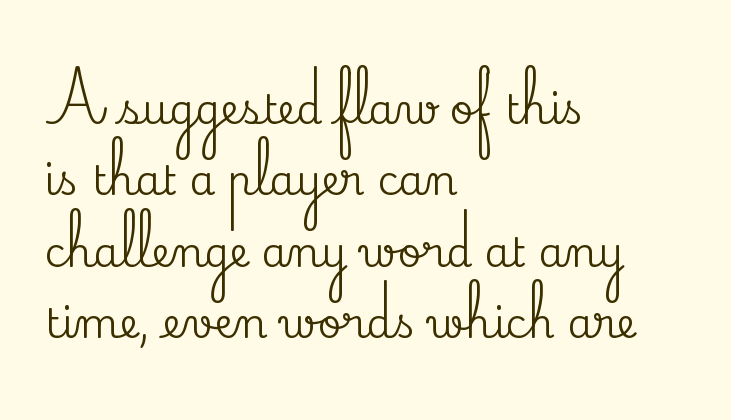
Q: Is the text italic (slanted)? A: No, it is upright.
Q: Is the typeface a serif or a sans-serif typeface? A: Serif.
Q: Is the text underlined? A: No.
Q: How is the paragraph aligned? A: Left-aligned.
Q: Is the spacing between letters normal or unusually wide? A: Normal.
Q: Width (condensed, normal, or wide)? A: Normal.
Q: Stroke contrast? A: Medium.
Q: x-height? A: Small.
Q: Monospaced? A: No.
